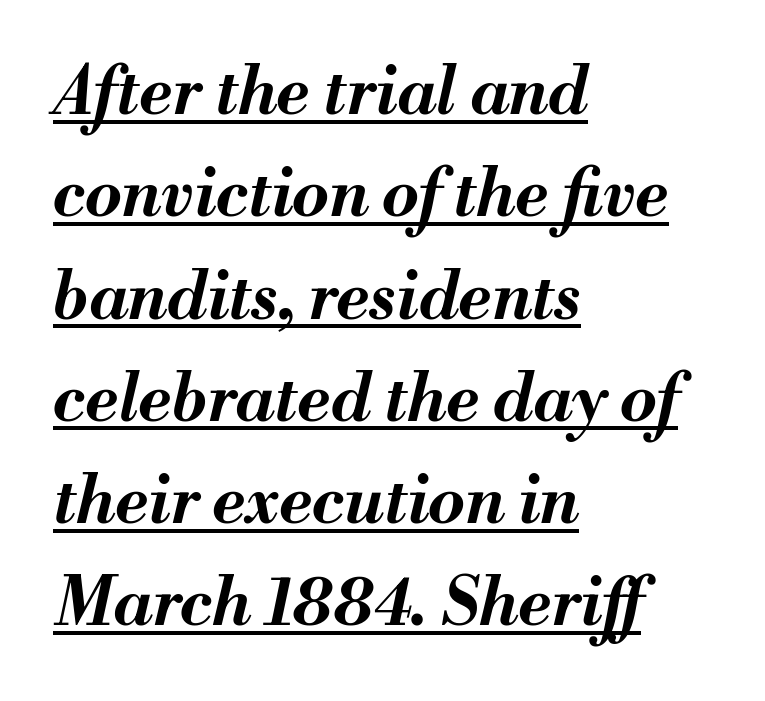
The image shows 66 px bold type, italic (leaning right); set left-aligned, normal line spacing (1.55x), normal letter spacing, underlined; medium stroke contrast and a small x-height.
